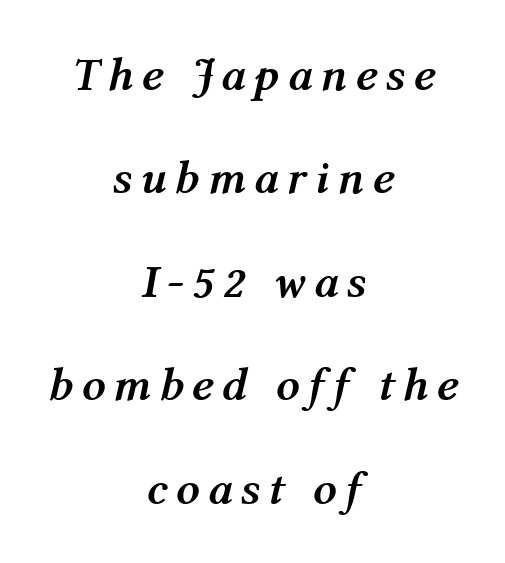
Q: Is the text bold? A: Yes.
Q: Is the text italic (slanted)? A: Yes, it leans right by about 12 degrees.
Q: Is the text underlined? A: No.
Q: How is the paragraph aligned? A: Centered.
Q: Is the spacing between lines tight, normal or loose? A: Loose.
Q: Width (condensed, normal, or wide)? A: Normal.
Q: Stroke contrast? A: Medium.
Q: x-height? A: Medium.
Q: Monospaced? A: No.
